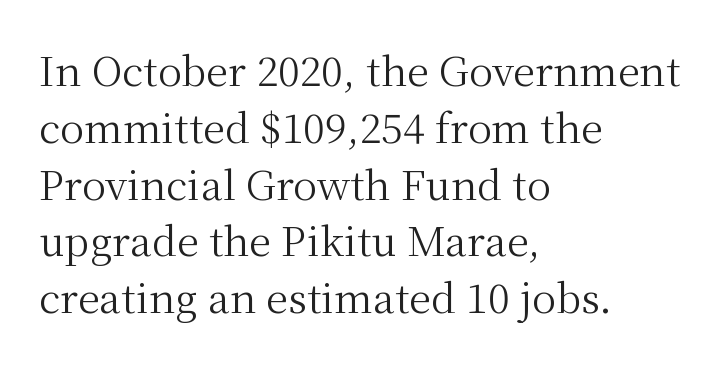
The image shows 40 px regular-weight serif type, upright; set left-aligned, normal line spacing (1.42x), normal letter spacing, not underlined; medium stroke contrast and a medium x-height.
